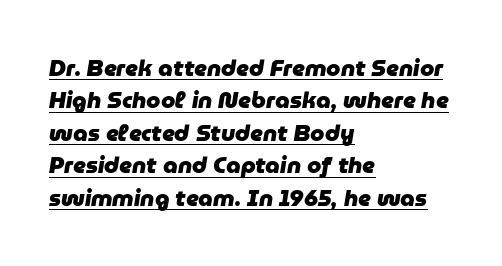
Q: Is the text bold? A: Yes.
Q: Is the text italic (slanted)? A: Yes, it leans right by about 9 degrees.
Q: Is the text underlined? A: Yes.
Q: How is the paragraph aligned? A: Left-aligned.
Q: Is the spacing between letters normal or unusually wide? A: Normal.
Q: Is the spacing between lines tight, normal or loose? A: Normal.
